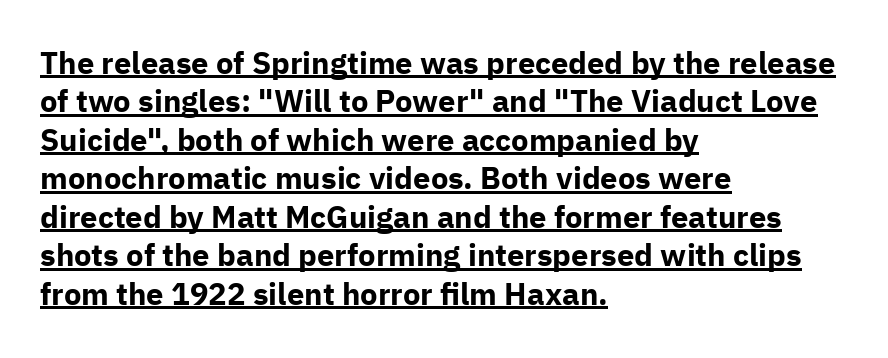
This rendering leaves character spacing at its baseline value. Character widths vary here, with narrow letters taking less room than wide ones. Horizontally, the lines are justified to the leading edge only. Every stem runs plumb, perpendicular to the baseline. The sample's only ornament is a line tracing under the words. This sample uses a sans-serif face.
